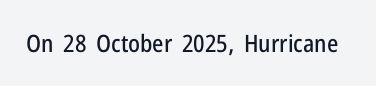
Q: Is the text italic (slanted)? A: No, it is upright.
Q: Is the text underlined? A: No.
Q: Is the spacing between letters normal or unusually wide? A: Normal.
